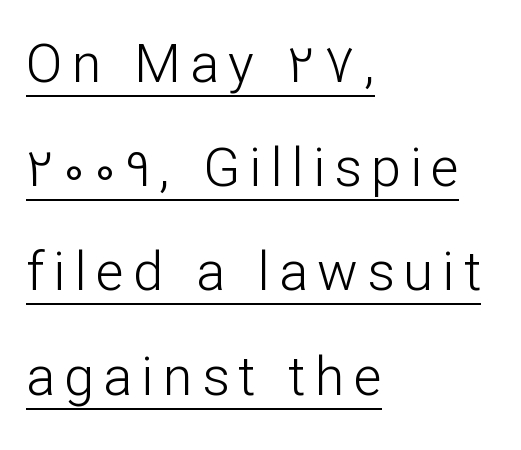
{"serif": "no", "italic": "no", "bold": "no", "weight": "light", "width": "normal", "stroke_contrast": "low", "x_height": "medium", "monospaced": "no", "underline": "yes", "align": "left", "line_spacing": "loose", "line_spacing_ratio": 1.93, "glyph_px": 54}
